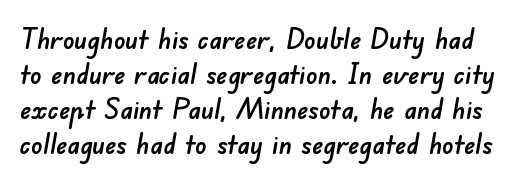
The image shows 28 px sans-serif type; set normal line spacing (1.25x), normal letter spacing, not underlined; low stroke contrast and a small x-height.
